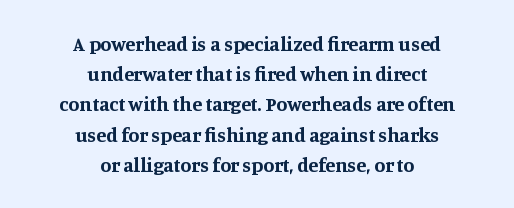
The image shows 20 px bold type, upright; set centered, normal line spacing (1.51x), normal letter spacing, not underlined.
